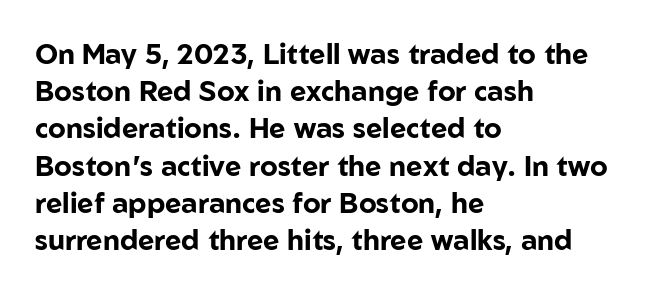
The image shows 28 px bold sans-serif type, upright; set left-aligned, normal line spacing (1.33x), normal letter spacing, not underlined; low stroke contrast and a medium x-height.
